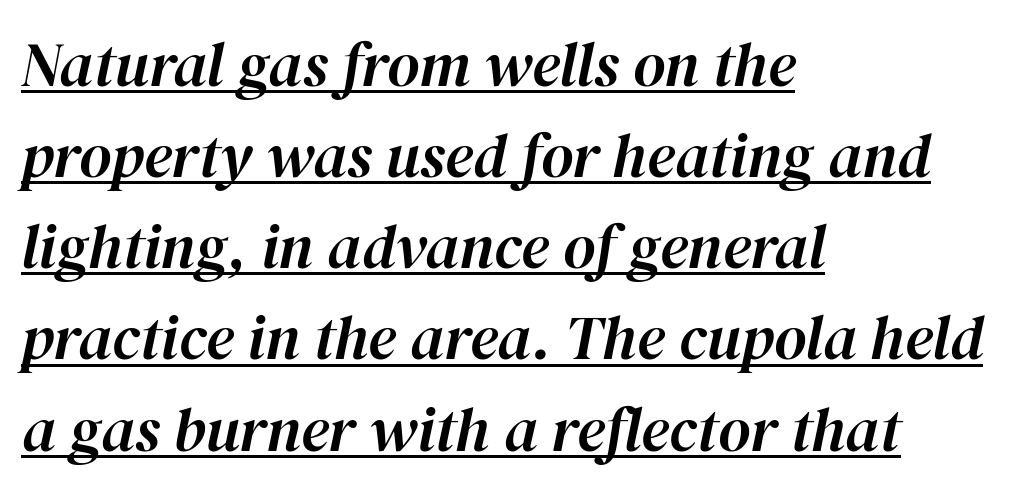
The image shows 62 px text type, italic (leaning right); set left-aligned, normal line spacing (1.47x), normal letter spacing, underlined; high stroke contrast and a medium x-height.
